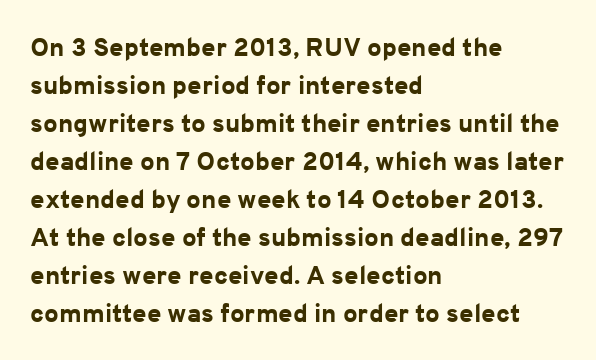
{"italic": "no", "bold": "yes", "underline": "no", "align": "left", "line_spacing": "normal", "line_spacing_ratio": 1.46, "letter_spacing": "normal", "letter_spacing_em": 0.0, "glyph_px": 26}
